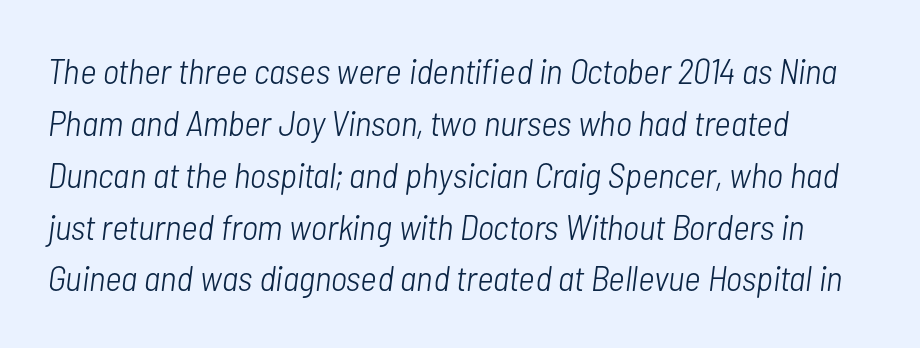
The letters advance in unequal steps, a hallmark of proportional type. In CSS terms this would be text-align: left. This block has exactly the height ordinary leading produces. Is the type heavy? It reads as light-to-regular instead. Compared with ordinary roman type, these characters are visibly tilted. There is no visible air inserted between adjacent glyphs.
